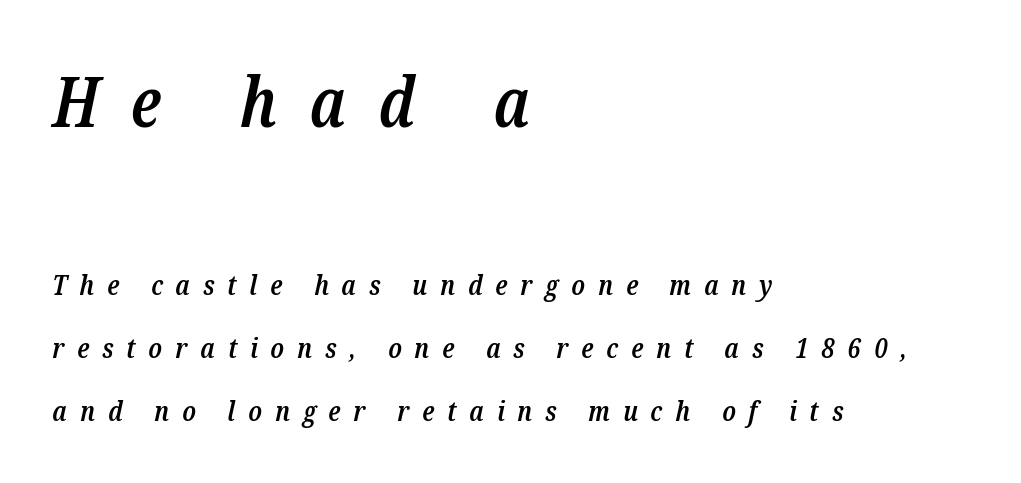
The image shows 70 px semibold, condensed serif type, italic (leaning right); set left-aligned, loose line spacing (2.25x), unusually wide letter spacing (+0.46 em), not underlined; the first (top) block is 2.5x larger; low stroke contrast and a medium x-height.
